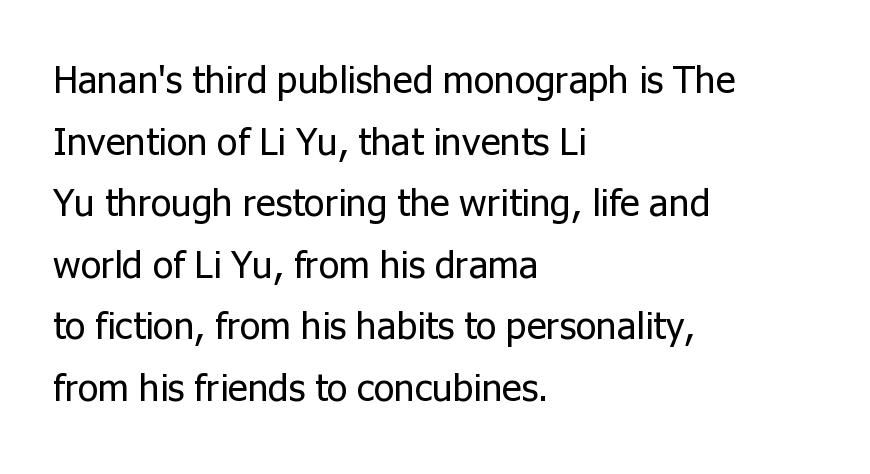
Q: Is the text bold? A: No.
Q: Is the text italic (slanted)? A: No, it is upright.
Q: Is the typeface a serif or a sans-serif typeface? A: Sans-serif.
Q: Is the text underlined? A: No.
Q: How is the paragraph aligned? A: Left-aligned.
Q: Is the spacing between letters normal or unusually wide? A: Normal.
Q: Is the spacing between lines tight, normal or loose? A: Normal.
Q: Width (condensed, normal, or wide)? A: Normal.
Q: Stroke contrast? A: Low.
Q: x-height? A: Medium.
Q: Monospaced? A: No.
